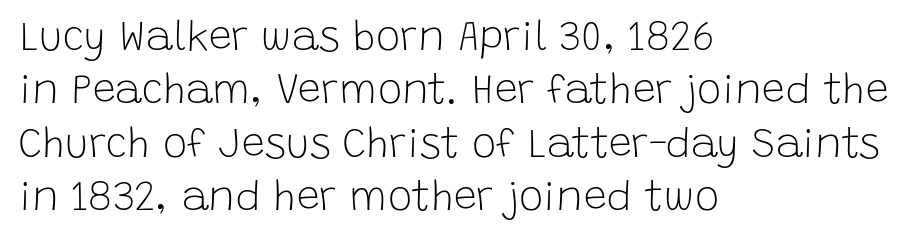
The image shows 41 px light sans-serif type, upright; set left-aligned, normal line spacing (1.3x), normal letter spacing, not underlined; low stroke contrast and a large x-height.
